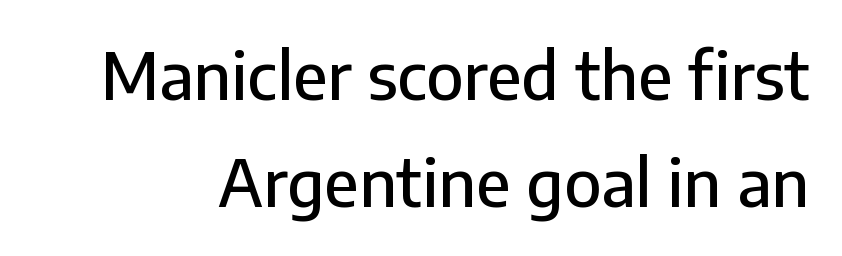
Q: Is the text italic (slanted)? A: No, it is upright.
Q: Is the typeface a serif or a sans-serif typeface? A: Sans-serif.
Q: Is the text underlined? A: No.
Q: Is the spacing between letters normal or unusually wide? A: Normal.
Q: Is the spacing between lines tight, normal or loose? A: Normal.
Q: Width (condensed, normal, or wide)? A: Normal.
Q: Stroke contrast? A: Low.
Q: x-height? A: Medium.
Q: Monospaced? A: No.
